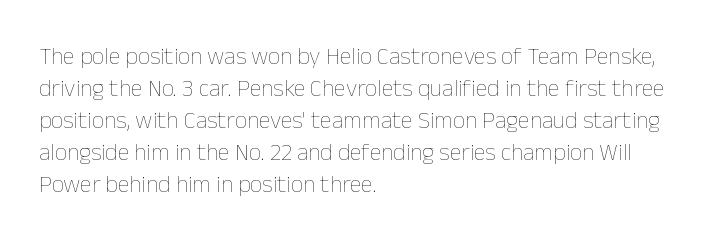
A bare baseline throughout the passage. Does the lettering tilt? It doesn't — this is upright. Leftover space on each line is placed entirely after the last word. Regarding leading, the lines here are spaced in the standard way. Inter-character spacing is left at the font's built-in metrics. Compared with a typical body face, this is equally light or lighter still.
